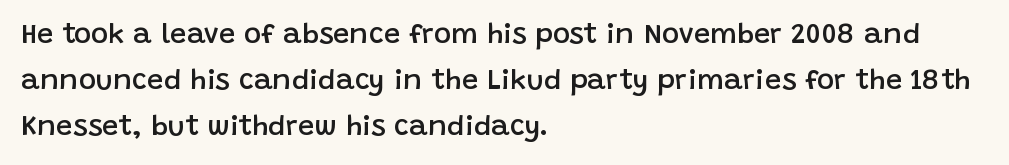
{"serif": "no", "italic": "no", "bold": "semi", "weight": "semibold", "width": "normal", "stroke_contrast": "low", "x_height": "large", "monospaced": "no", "underline": "no", "align": "left", "line_spacing": "normal", "line_spacing_ratio": 1.59, "letter_spacing": "normal", "letter_spacing_em": 0.0, "glyph_px": 29}
